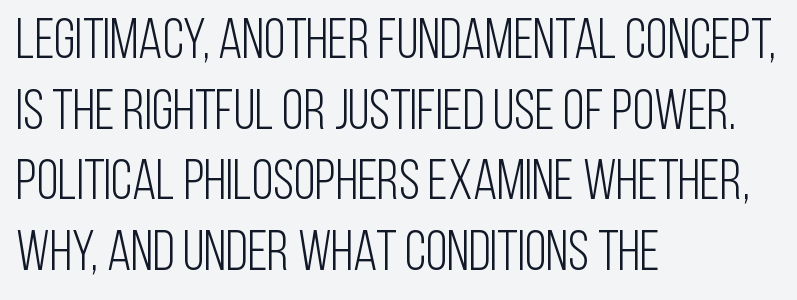
Q: Is the text bold? A: No.
Q: Is the text italic (slanted)? A: No, it is upright.
Q: Is the typeface a serif or a sans-serif typeface? A: Sans-serif.
Q: Is the text underlined? A: No.
Q: How is the paragraph aligned? A: Left-aligned.
Q: Is the spacing between letters normal or unusually wide? A: Normal.
Q: Is the spacing between lines tight, normal or loose? A: Normal.
Q: Width (condensed, normal, or wide)? A: Condensed.
Q: Stroke contrast? A: Low.
Q: x-height? A: Large.
Q: Monospaced? A: No.
